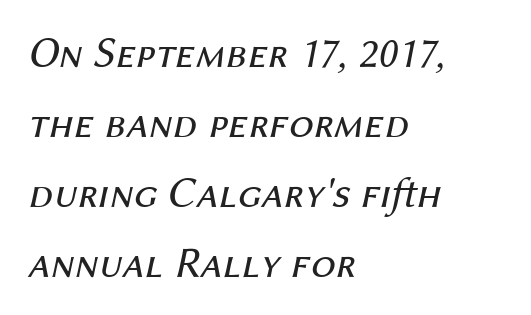
The passage shown is typed in a proportional face where columns would drift. Slanted lettering throughout. Casual observation: everything's shoved over to the left. Clear beneath every line of the passage.
